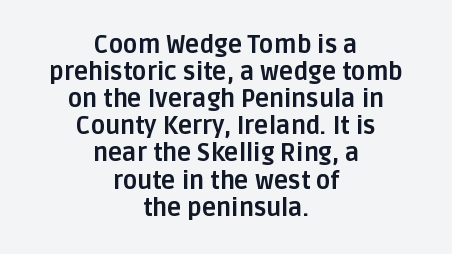
Q: Is the text bold? A: Yes.
Q: Is the text italic (slanted)? A: No, it is upright.
Q: Is the text underlined? A: No.
Q: How is the paragraph aligned? A: Centered.
Q: Is the spacing between letters normal or unusually wide? A: Normal.
Q: Is the spacing between lines tight, normal or loose? A: Tight.
